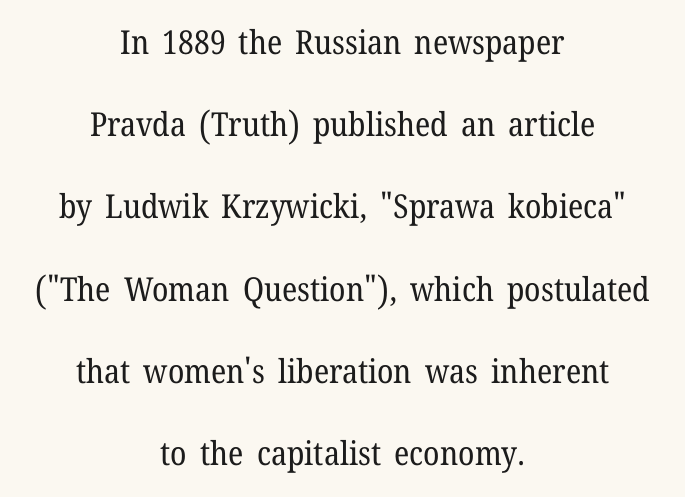
Q: Is the text bold? A: No.
Q: Is the text italic (slanted)? A: No, it is upright.
Q: Is the typeface a serif or a sans-serif typeface? A: Serif.
Q: Is the text underlined? A: No.
Q: How is the paragraph aligned? A: Centered.
Q: Is the spacing between letters normal or unusually wide? A: Normal.
Q: Is the spacing between lines tight, normal or loose? A: Loose.
Q: Width (condensed, normal, or wide)? A: Normal.
Q: Stroke contrast? A: Low.
Q: x-height? A: Medium.
Q: Monospaced? A: No.
